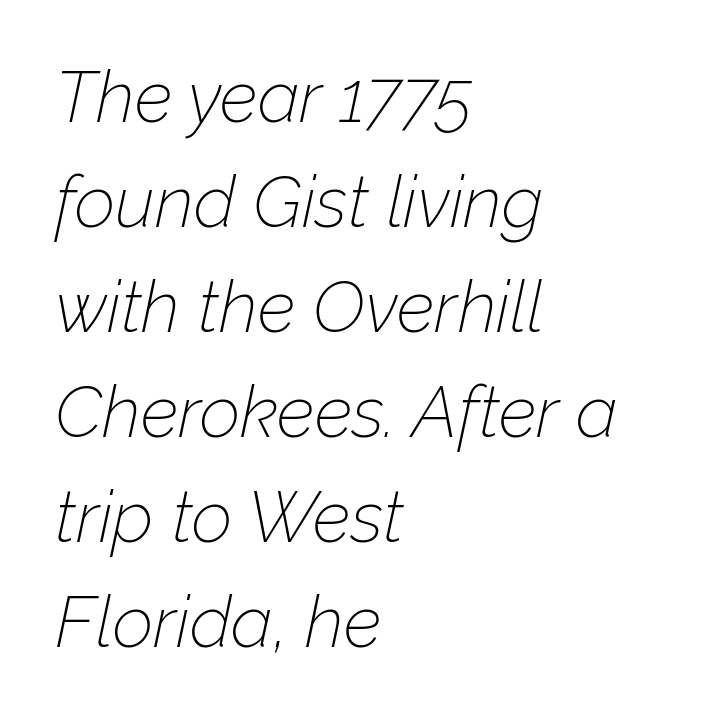
Stem width sits at or under what a default text font uses. In terms of letterspacing, this is plain default setting. Reading down the column, the eye jumps a familiar distance to each next line. Italic: yes, the glyphs are oblique.
